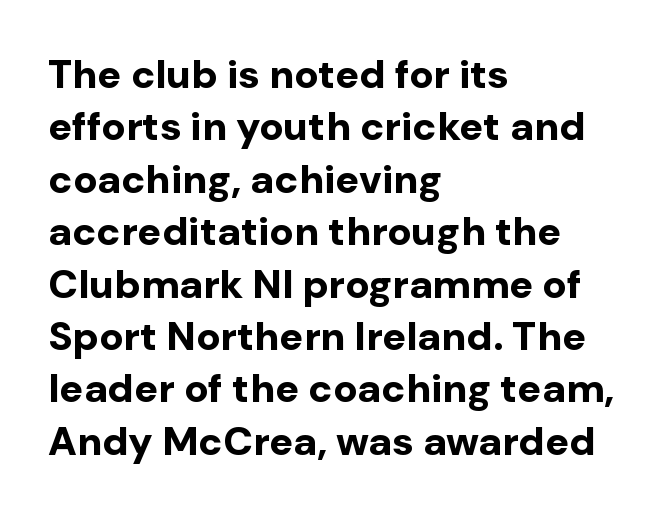
What kind of face is this? One without serifs — a sans. The strip under each line holds only bare page. The typesetter chose a ragged-right arrangement here. You could call the tracking neutral — neither tight nor loose. Ordinary non-slanted type is in use. Emphasis by weight is at full strength: bold.
